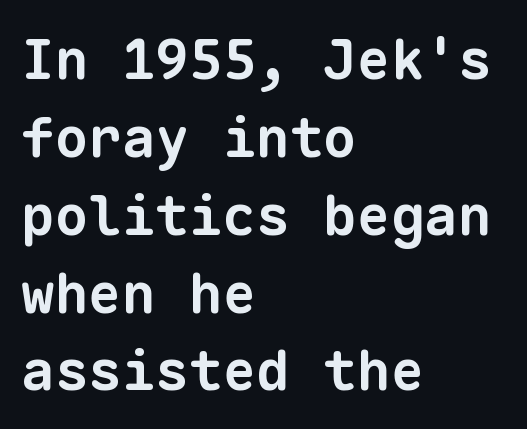
The leading is moderate, giving the passage an even texture. The passage shown is typed in a monospace face where columns stay perfectly aligned. Short note: letters normally spaced. The font is running at its bold setting. Letters rest on an invisible, unmarked baseline.
